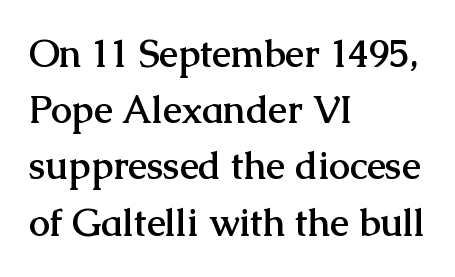
The image shows 38 px semibold serif type, upright; set left-aligned, normal line spacing (1.48x), normal letter spacing, not underlined; medium stroke contrast and a medium x-height.
